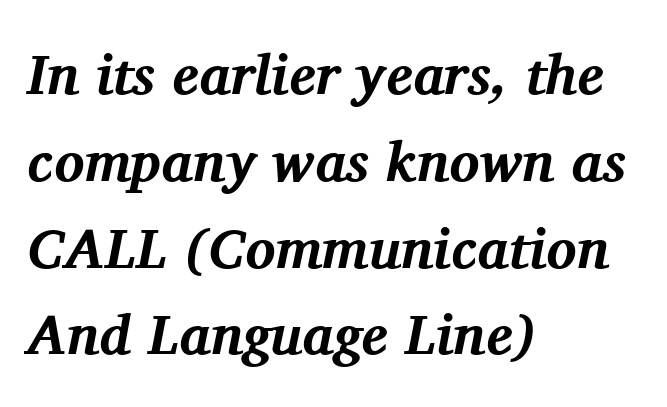
The image shows 56 px bold serif type, italic (leaning right); set left-aligned, normal line spacing (1.55x), normal letter spacing, not underlined; medium stroke contrast and a medium x-height.
